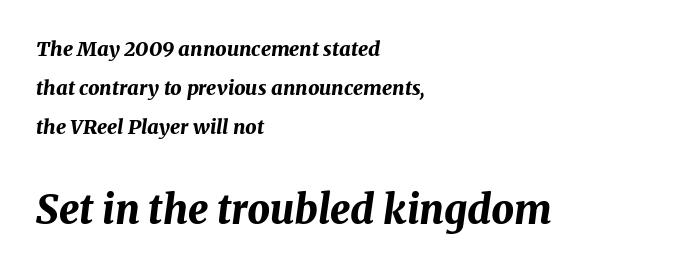
The image shows 40 px bold type, italic (leaning right); set left-aligned, loose line spacing (1.94x), normal letter spacing, not underlined; the second (bottom) block is 2.0x larger; medium stroke contrast and a medium x-height.
